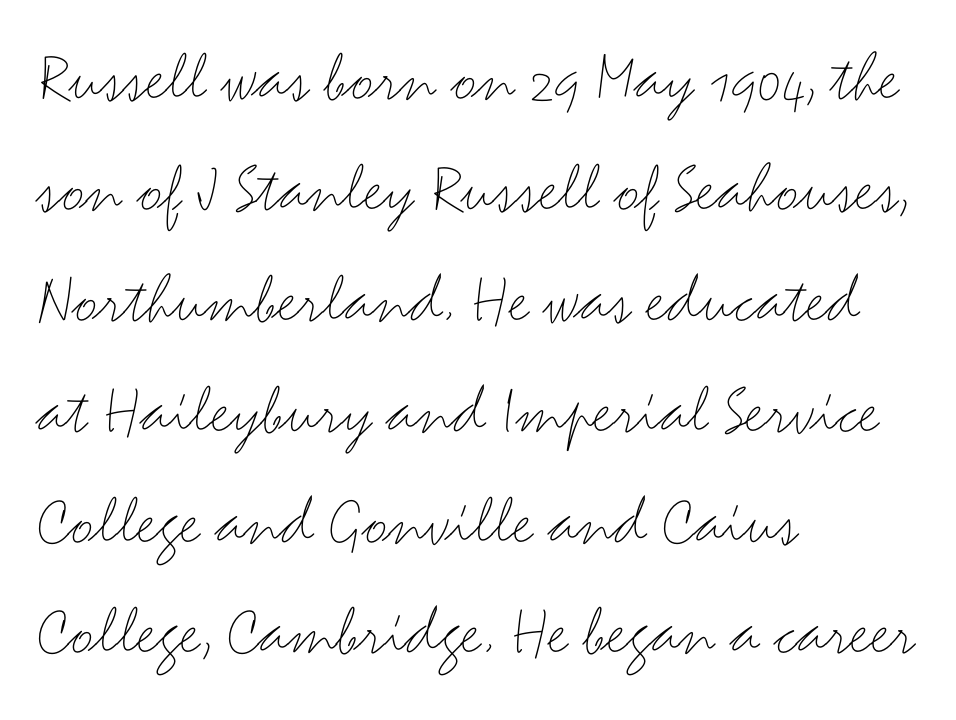
This sample is left-justified, so line endings fall wherever the words run out. Check the space under the baseline: it is left empty. The passage shown is typed in a proportional face where columns would drift. The font family rendered here belongs to the sans-serif group. Inter-character spacing is left at the font's built-in metrics.
